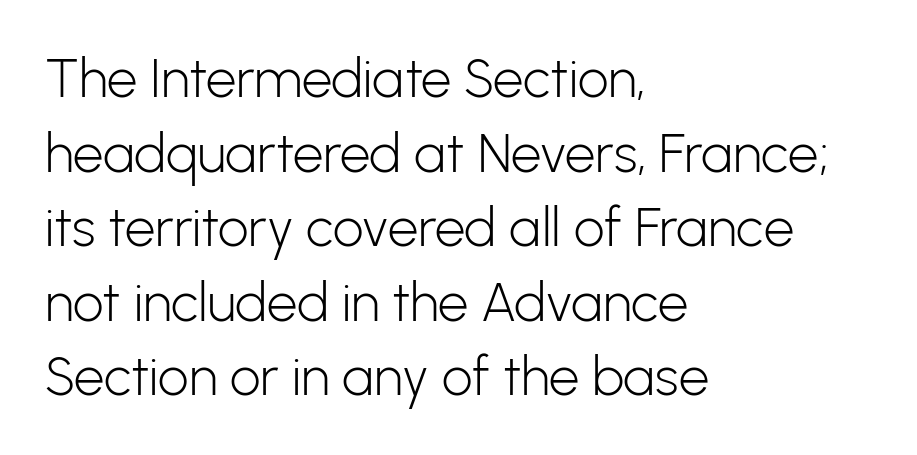
The image shows 54 px light sans-serif type, upright; set left-aligned, normal line spacing (1.38x), normal letter spacing, not underlined; low stroke contrast and a medium x-height.
